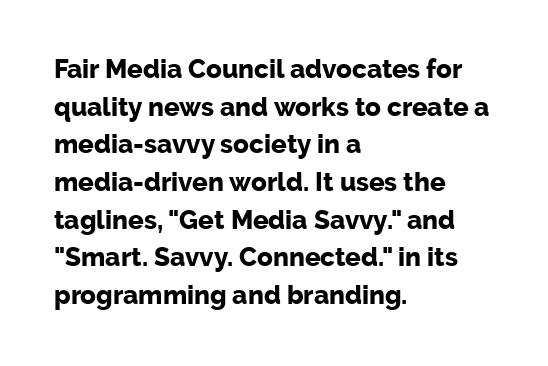
{"italic": "no", "bold": "yes", "underline": "no", "align": "left", "line_spacing": "normal", "line_spacing_ratio": 1.45, "letter_spacing": "normal", "letter_spacing_em": 0.0, "glyph_px": 26}
